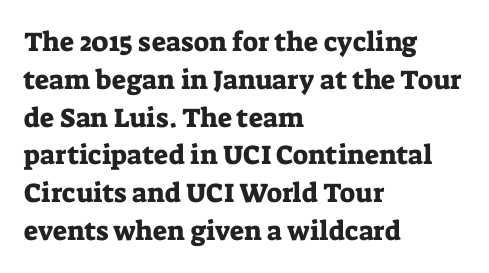
The ragged edge is on the right, which tells us the setting is flush left. Underline: absent. Does the leading feel generous? No, just average. The type is set solid horizontally, with unmodified tracking.
